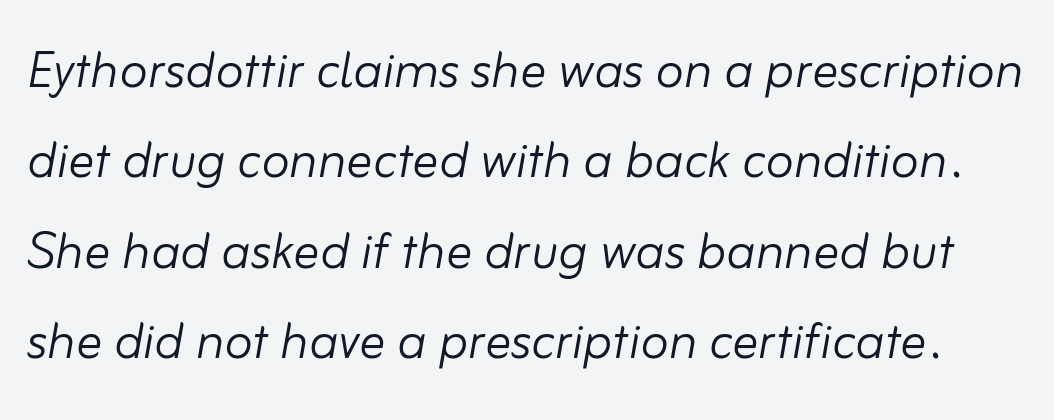
The image shows 65 px light type, italic (leaning right); set normal line spacing (1.39x), normal letter spacing, not underlined; low stroke contrast and a small x-height.
